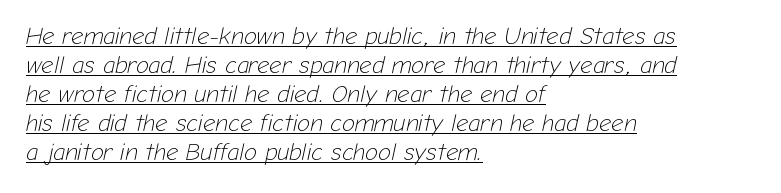
Q: Is the text bold? A: No.
Q: Is the text italic (slanted)? A: Yes, it leans right by about 12 degrees.
Q: Is the text underlined? A: Yes.
Q: How is the paragraph aligned? A: Left-aligned.
Q: Is the spacing between letters normal or unusually wide? A: Normal.
